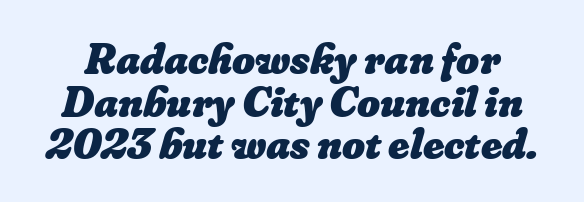
{"bold": "yes", "weight": "heavy", "width": "normal", "stroke_contrast": "low", "x_height": "small", "monospaced": "no", "underline": "no", "line_spacing": "tight", "line_spacing_ratio": 0.97, "letter_spacing": "normal", "letter_spacing_em": 0.0, "glyph_px": 44}
